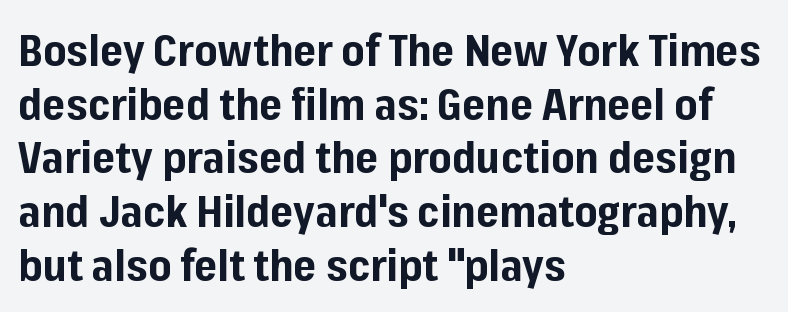
The image shows 44 px bold sans-serif type, upright; set left-aligned, line spacing 1.22x, normal letter spacing, not underlined; low stroke contrast and a medium x-height.
